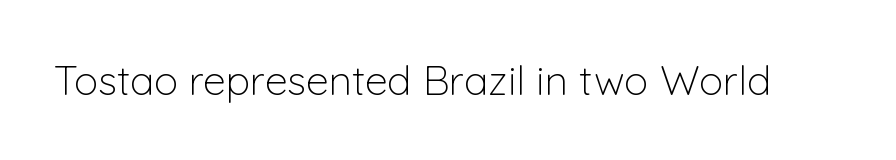
I'd call this a sans setting — the letters go barefoot. The zone under the glyphs is completely vacant. No chunkiness to these letters — they're not bold. The rendering uses natural spacing where letterforms have individual widths. You can tell it's not italic because the verticals are truly vertical. Tracking value appears to be zero — textbook default spacing.
